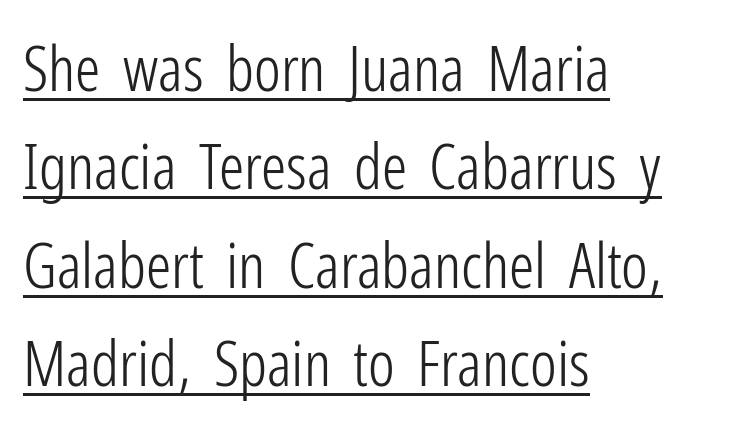
Q: Is the text bold? A: No.
Q: Is the text italic (slanted)? A: No, it is upright.
Q: Is the typeface a serif or a sans-serif typeface? A: Sans-serif.
Q: Is the text underlined? A: Yes.
Q: How is the paragraph aligned? A: Left-aligned.
Q: Is the spacing between letters normal or unusually wide? A: Normal.
Q: Is the spacing between lines tight, normal or loose? A: Normal.
Q: Width (condensed, normal, or wide)? A: Condensed.
Q: Stroke contrast? A: Low.
Q: x-height? A: Medium.
Q: Monospaced? A: No.
